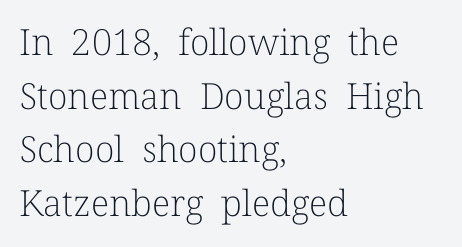
The image shows 36 px light serif type, upright; set left-aligned, normal line spacing (1.49x), normal letter spacing, not underlined; low stroke contrast and a medium x-height.
